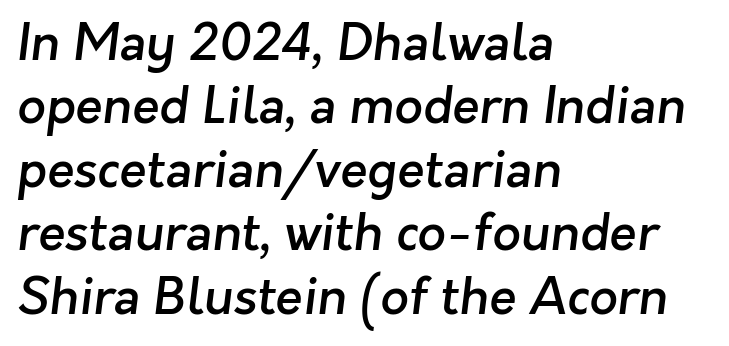
{"serif": "no", "bold": "semi", "weight": "semibold", "width": "normal", "stroke_contrast": "low", "x_height": "medium", "monospaced": "no", "underline": "no", "align": "left", "line_spacing": "normal", "line_spacing_ratio": 1.27, "letter_spacing": "normal", "letter_spacing_em": 0.0, "glyph_px": 50}
